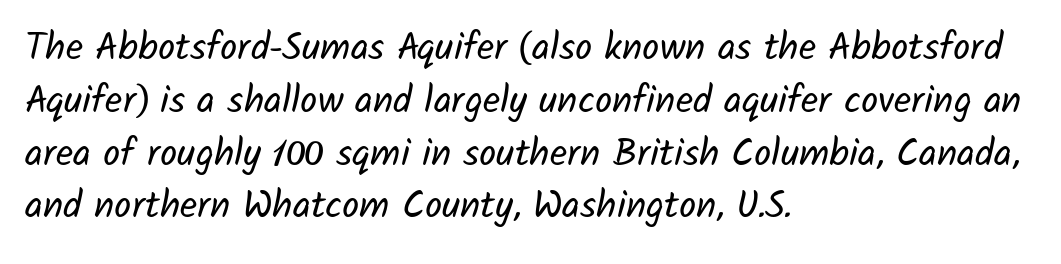
Q: Is the text bold? A: No.
Q: Is the typeface a serif or a sans-serif typeface? A: Sans-serif.
Q: Is the text underlined? A: No.
Q: How is the paragraph aligned? A: Left-aligned.
Q: Is the spacing between letters normal or unusually wide? A: Normal.
Q: Is the spacing between lines tight, normal or loose? A: Normal.
Q: Width (condensed, normal, or wide)? A: Normal.
Q: Stroke contrast? A: Low.
Q: x-height? A: Medium.
Q: Monospaced? A: No.
